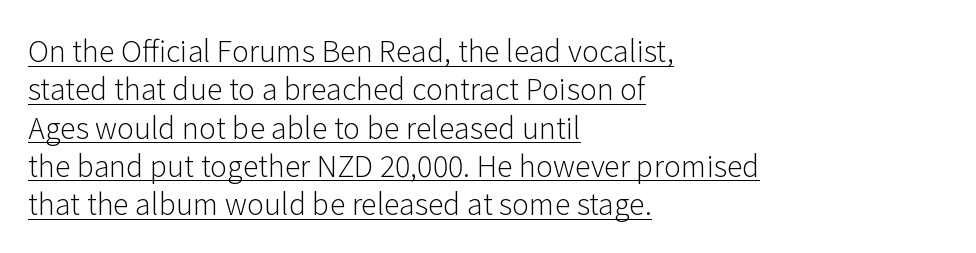
{"serif": "no", "italic": "no", "bold": "no", "weight": "light", "width": "normal", "stroke_contrast": "low", "x_height": "medium", "monospaced": "no", "underline": "yes", "align": "left", "line_spacing": "normal", "line_spacing_ratio": 1.32, "letter_spacing": "normal", "letter_spacing_em": 0.0, "glyph_px": 29}
